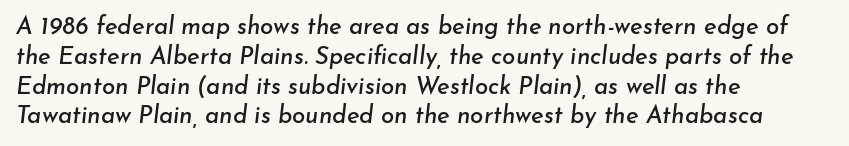
The image shows 24 px text type, italic (leaning right); set left-aligned, line spacing 1.24x, normal letter spacing, not underlined.
